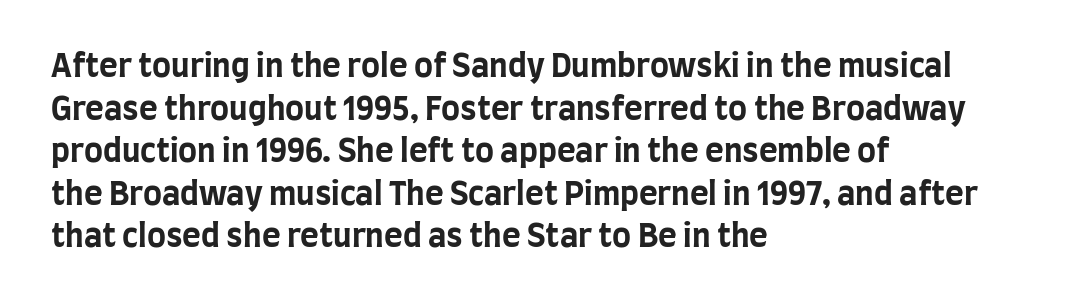
The image shows 32 px bold, condensed sans-serif type, upright; set left-aligned, normal line spacing (1.33x), normal letter spacing, not underlined; low stroke contrast and a large x-height.
